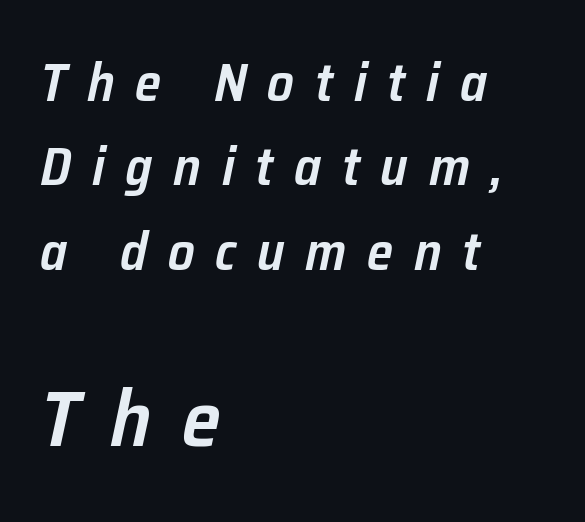
{"italic": "yes", "lean": "right", "slant_degrees": 12, "bold": "semi", "weight": "semibold", "width": "normal", "stroke_contrast": "low", "x_height": "medium", "monospaced": "no", "underline": "no", "align": "left", "line_spacing": "normal", "line_spacing_ratio": 1.59, "letter_spacing": "wide", "letter_spacing_em": 0.39, "larger_block": "second", "size_ratio": 1.49, "glyph_px": 79}
